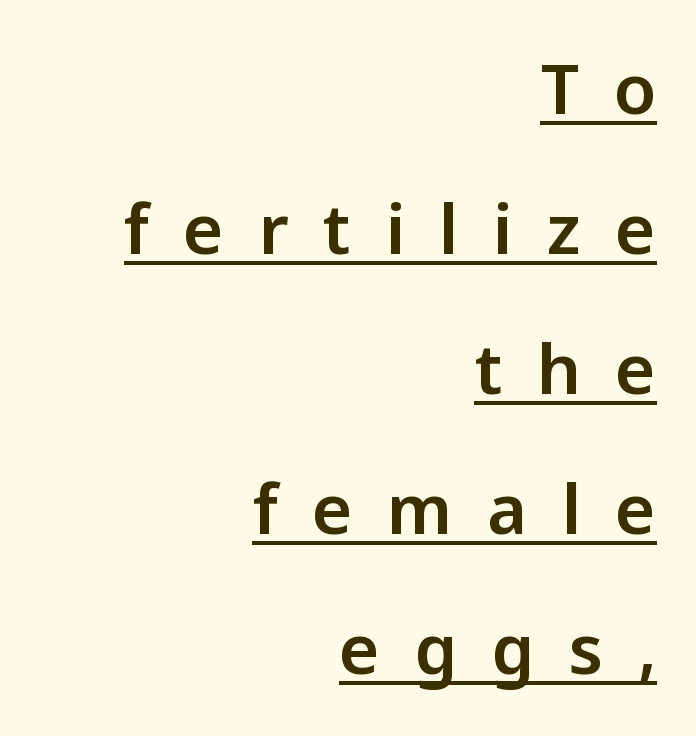
The image shows 69 px sans-serif type, upright; set right-aligned, loose line spacing (2.03x), unusually wide letter spacing (+0.5 em), underlined; low stroke contrast and a medium x-height.
